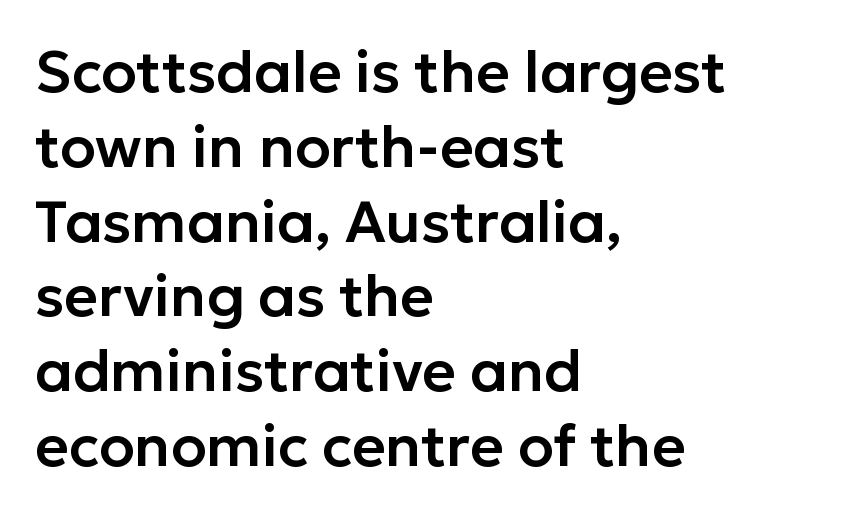
Q: Is the text italic (slanted)? A: No, it is upright.
Q: Is the typeface a serif or a sans-serif typeface? A: Sans-serif.
Q: Is the text underlined? A: No.
Q: How is the paragraph aligned? A: Left-aligned.
Q: Is the spacing between letters normal or unusually wide? A: Normal.
Q: Is the spacing between lines tight, normal or loose? A: Normal.
Q: Width (condensed, normal, or wide)? A: Normal.
Q: Stroke contrast? A: Low.
Q: x-height? A: Medium.
Q: Monospaced? A: No.
